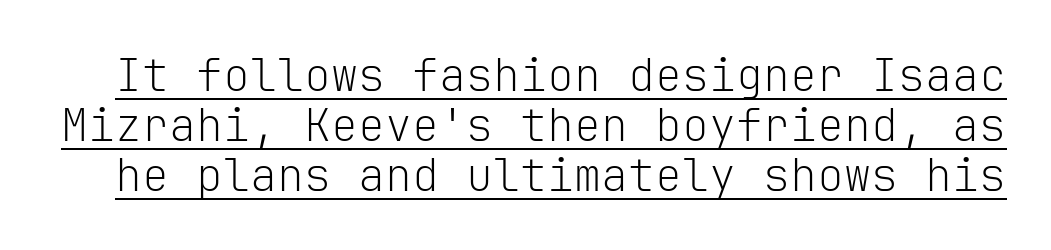
The image shows 45 px light sans-serif type, upright, monospaced; set tight line spacing (1.11x), normal letter spacing, underlined; low stroke contrast and a medium x-height.
